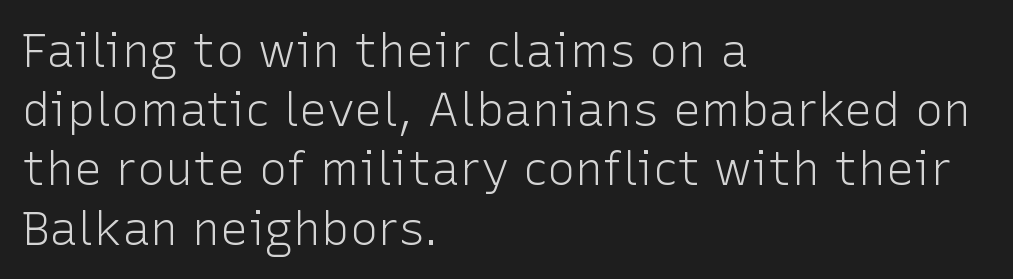
{"serif": "no", "italic": "no", "bold": "no", "weight": "light", "width": "normal", "stroke_contrast": "low", "x_height": "medium", "monospaced": "no", "underline": "no", "align": "left", "line_spacing": "normal", "line_spacing_ratio": 1.26, "letter_spacing": "normal", "letter_spacing_em": 0.0, "glyph_px": 47}
